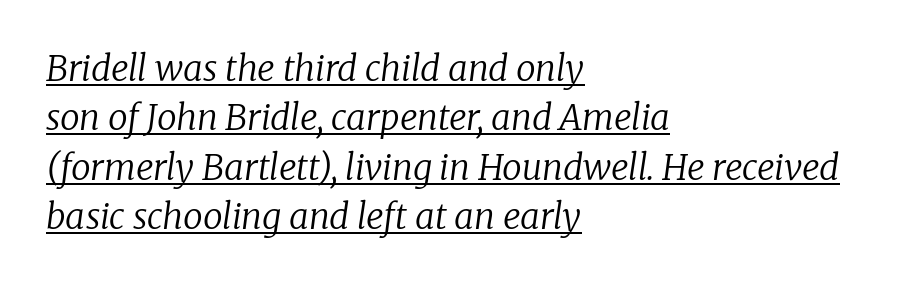
A typographer would call this underscored text. Is the type heavy? It reads as light-to-regular instead. One glance says typical: line gaps are just what's usual. Alignment: flush left. Proportional: the letters do not fall into vertical columns. Font category for this specimen: serif.
